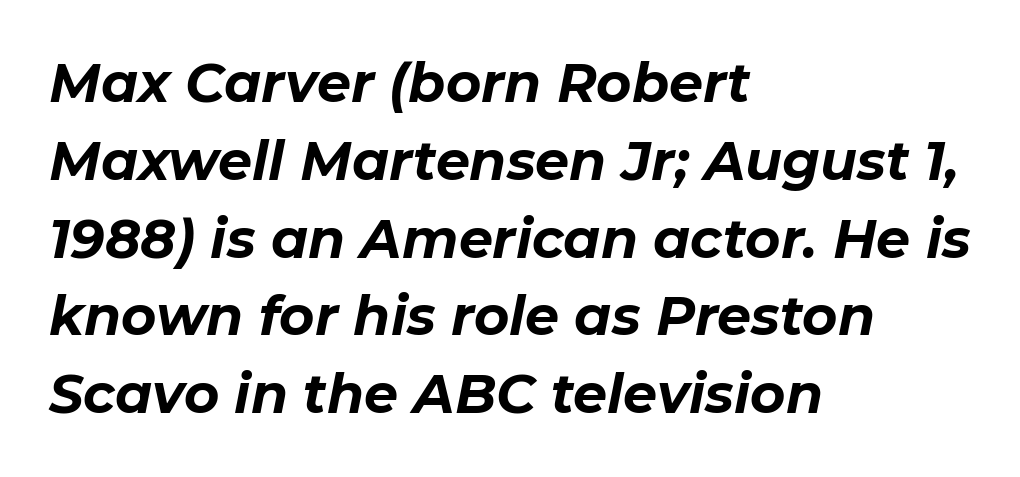
If you measured baseline to baseline, you'd find a middling distance. The text block is weighted toward the left margin, trailing off unevenly rightward. Heavy, bold letterforms. Compared with typical body copy, the letter spacing here is the same. Spacing verdict: proportional, widths tailored to each character.
